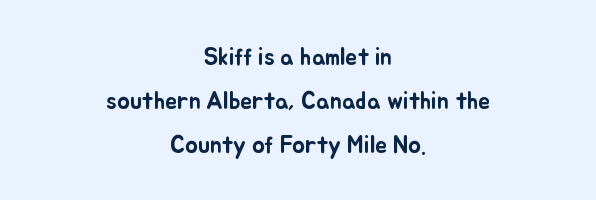
These lines stack symmetrically, like a column narrowing and widening about its center. Observe the ordinary spacing: letters are neighbours, not strangers. Unmarked baselines from the first word to the last. Ascenders rise straight up at ninety degrees.
